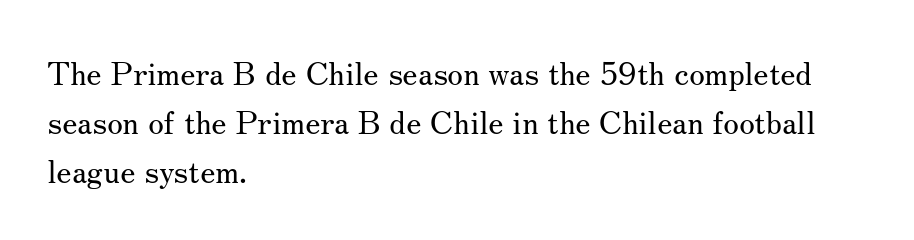
Ordinary non-slanted type is in use. Beneath every word, the page is bare. These lines are set flush left with a ragged right edge. This sample uses plain, unmodified letter spacing.
